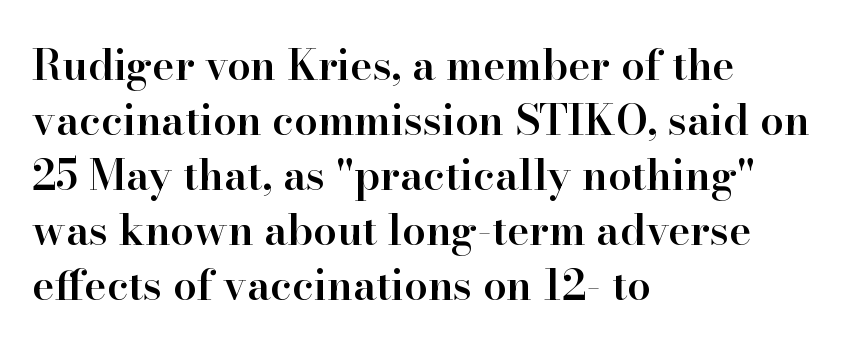
Q: Is the text bold? A: Semi-bold.
Q: Is the text italic (slanted)? A: No, it is upright.
Q: Is the typeface a serif or a sans-serif typeface? A: Serif.
Q: Is the text underlined? A: No.
Q: How is the paragraph aligned? A: Left-aligned.
Q: Is the spacing between letters normal or unusually wide? A: Normal.
Q: Is the spacing between lines tight, normal or loose? A: Normal.
Q: Width (condensed, normal, or wide)? A: Normal.
Q: Stroke contrast? A: High.
Q: x-height? A: Small.
Q: Monospaced? A: No.
